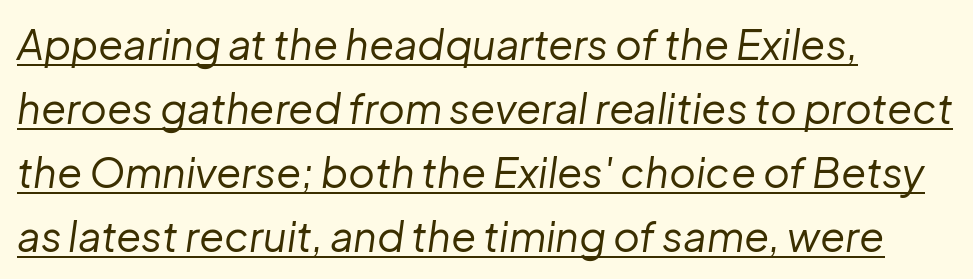
Quick note: interline space is typical. The cut favours lightness, reaching ordinary text weight at its darkest. The rendering uses the underline text-decoration. The passage shown is typed in a proportional face where columns would drift. Nobody touched the tracking dial on this one.
